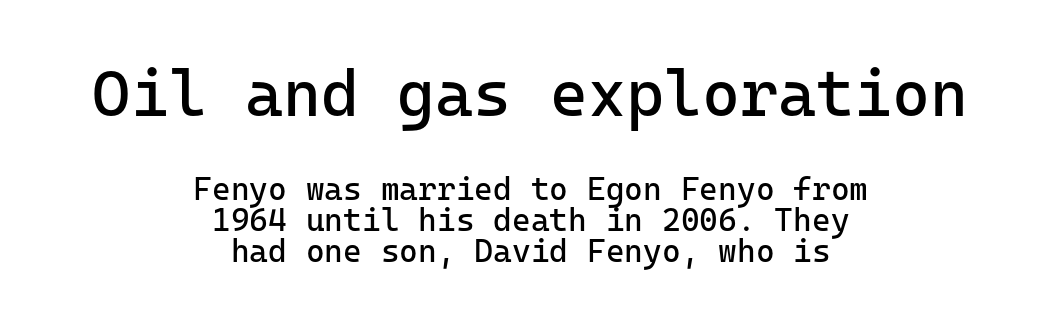
The image shows 65 px regular-weight sans-serif type, upright, monospaced; set centered, tight line spacing (0.97x), normal letter spacing, not underlined; the first (top) block is 2.03x larger; low stroke contrast and a medium x-height.
